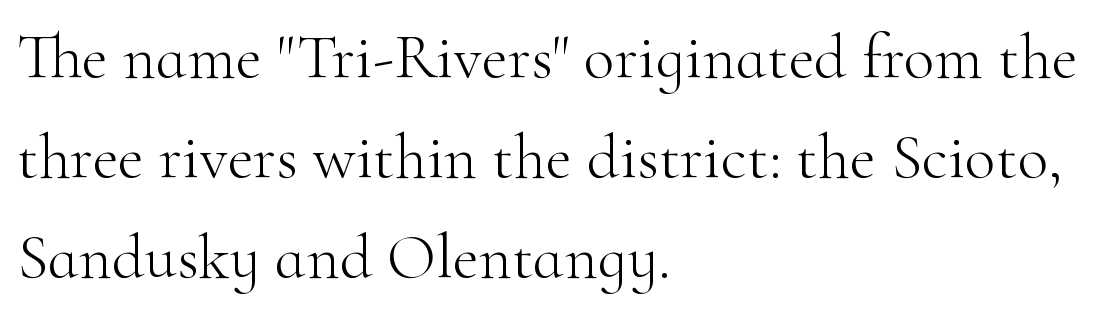
The typeface has the unassuming heft of standard copy or less. Each new line begins a customary step beneath the previous one. The glyphs in this specimen are seriffed. The paragraph has a hard left edge and a soft right edge. The lettering holds an erect, upright posture throughout. The area under the type is left untouched.
